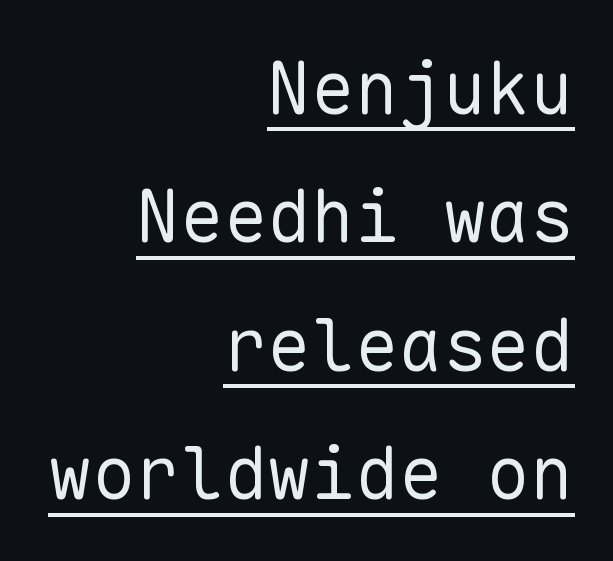
Q: Is the text bold? A: No.
Q: Is the text italic (slanted)? A: No, it is upright.
Q: Is the typeface a serif or a sans-serif typeface? A: Sans-serif.
Q: Is the text underlined? A: Yes.
Q: How is the paragraph aligned? A: Right-aligned.
Q: Is the spacing between letters normal or unusually wide? A: Normal.
Q: Width (condensed, normal, or wide)? A: Normal.
Q: Stroke contrast? A: Low.
Q: x-height? A: Medium.
Q: Monospaced? A: Yes.
